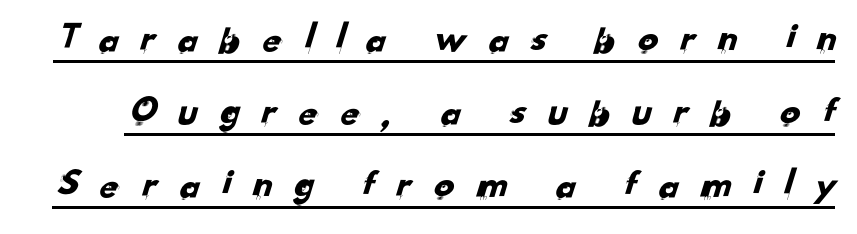
Q: Is the typeface a serif or a sans-serif typeface? A: Sans-serif.
Q: Is the text underlined? A: Yes.
Q: Is the spacing between letters normal or unusually wide? A: Unusually wide.
Q: Width (condensed, normal, or wide)? A: Normal.
Q: Stroke contrast? A: Low.
Q: x-height? A: Small.
Q: Monospaced? A: No.
